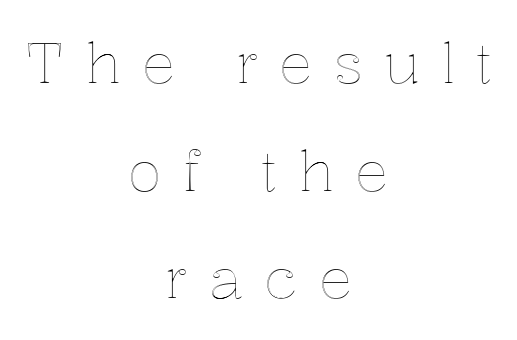
Q: Is the text italic (slanted)? A: No, it is upright.
Q: Is the text underlined? A: No.
Q: How is the paragraph aligned? A: Centered.
Q: Is the spacing between letters normal or unusually wide? A: Unusually wide.
Q: Is the spacing between lines tight, normal or loose? A: Loose.
Q: Width (condensed, normal, or wide)? A: Normal.
Q: x-height? A: Medium.
Q: Monospaced? A: No.
